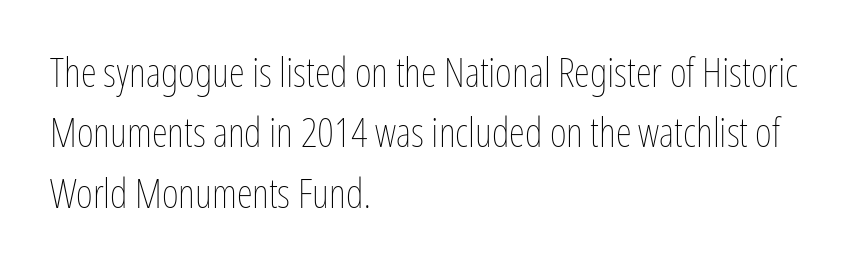
Q: Is the text bold? A: No.
Q: Is the text italic (slanted)? A: No, it is upright.
Q: Is the text underlined? A: No.
Q: How is the paragraph aligned? A: Left-aligned.
Q: Is the spacing between letters normal or unusually wide? A: Normal.
Q: Is the spacing between lines tight, normal or loose? A: Normal.
Q: Width (condensed, normal, or wide)? A: Condensed.
Q: Stroke contrast? A: Low.
Q: x-height? A: Medium.
Q: Monospaced? A: No.
